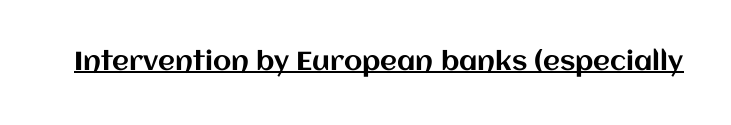
{"italic": "no", "underline": "yes", "letter_spacing": "normal", "letter_spacing_em": 0.0, "glyph_px": 26}
